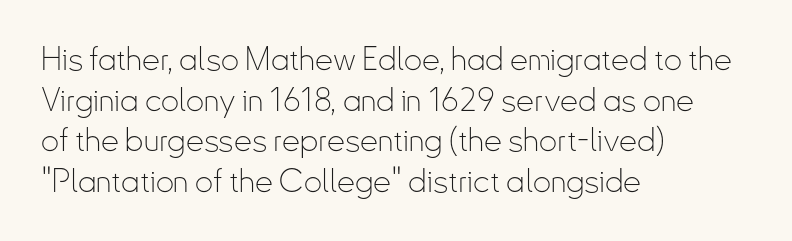
{"serif": "no", "italic": "no", "bold": "no", "weight": "thin", "width": "condensed", "stroke_contrast": "low", "x_height": "small", "monospaced": "no", "underline": "no", "align": "left", "line_spacing": "normal", "line_spacing_ratio": 1.27, "letter_spacing": "normal", "letter_spacing_em": 0.0, "glyph_px": 32}
